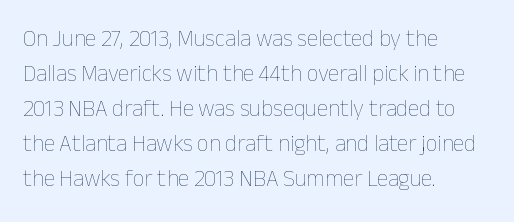
Weight: not bold — regular or lighter. The typesetter chose a ragged-right arrangement here. Each new line begins a customary step beneath the previous one. You could call the tracking neutral — neither tight nor loose. Only glyphs here, with clear space below each row. You can tell it's not italic because the verticals are truly vertical.
